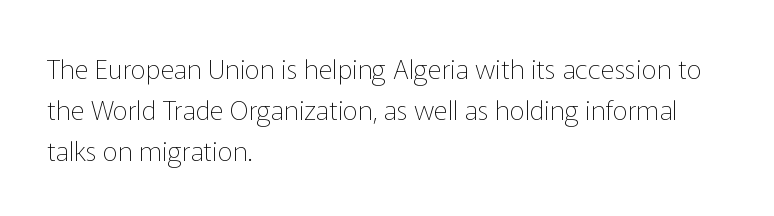
Q: Is the text bold? A: No.
Q: Is the text italic (slanted)? A: No, it is upright.
Q: Is the text underlined? A: No.
Q: How is the paragraph aligned? A: Left-aligned.
Q: Is the spacing between letters normal or unusually wide? A: Normal.
Q: Is the spacing between lines tight, normal or loose? A: Normal.
